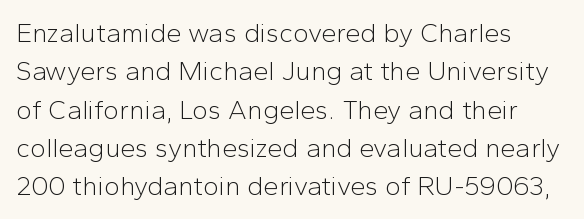
Every row of glyphs begins at an identical x-position on the left. A roman cut, with each character standing at attention. Does the leading feel generous? No, just average. The tracking reads as untouched default to a designer's eye.
